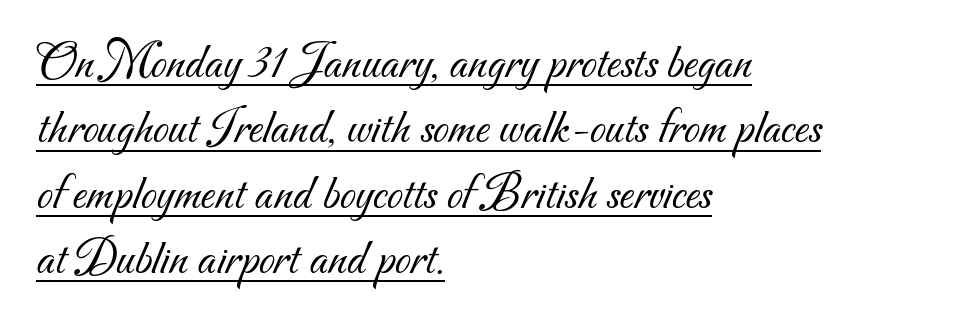
The image shows 51 px light sans-serif type; set left-aligned, normal line spacing (1.28x), normal letter spacing, underlined; medium stroke contrast and a small x-height.
